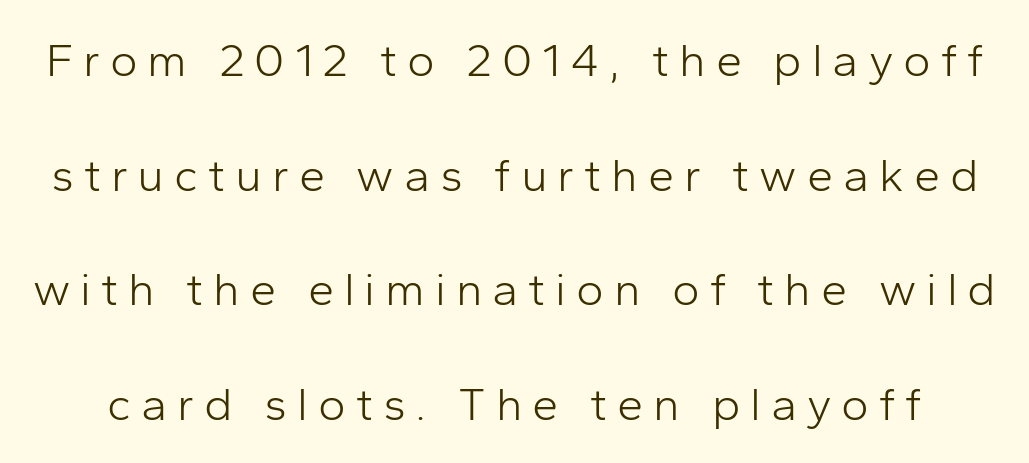
{"serif": "no", "italic": "no", "bold": "no", "weight": "light", "width": "normal", "stroke_contrast": "low", "x_height": "medium", "monospaced": "no", "underline": "no", "line_spacing": "loose", "line_spacing_ratio": 2.44, "letter_spacing": "wide", "letter_spacing_em": 0.21, "glyph_px": 47}
